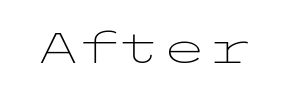
The type is set solid horizontally, with unmodified tracking. No word sits above an underline. You can tell it's not italic because the verticals are truly vertical. The font family rendered here belongs to the sans-serif group. No chunkiness to these letters — they're not bold.
